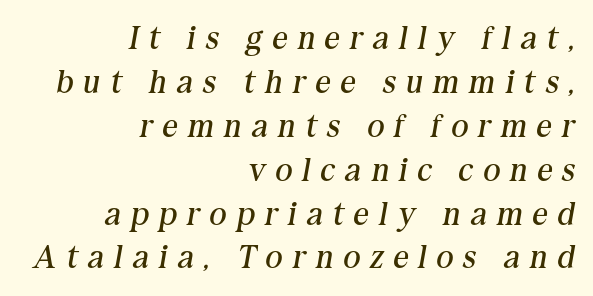
Q: Is the text bold? A: No.
Q: Is the text italic (slanted)? A: Yes, it leans right by about 10 degrees.
Q: Is the typeface a serif or a sans-serif typeface? A: Serif.
Q: Is the text underlined? A: No.
Q: How is the paragraph aligned? A: Right-aligned.
Q: Is the spacing between letters normal or unusually wide? A: Unusually wide.
Q: Is the spacing between lines tight, normal or loose? A: Normal.
Q: Width (condensed, normal, or wide)? A: Normal.
Q: Stroke contrast? A: Medium.
Q: x-height? A: Medium.
Q: Monospaced? A: No.
